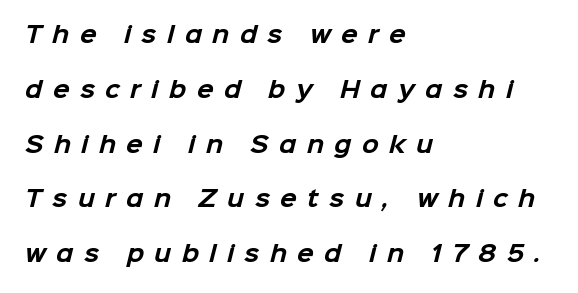
{"bold": "yes", "underline": "no", "align": "left", "line_spacing": "loose", "line_spacing_ratio": 2.49, "letter_spacing": "wide", "letter_spacing_em": 0.47, "glyph_px": 22}
